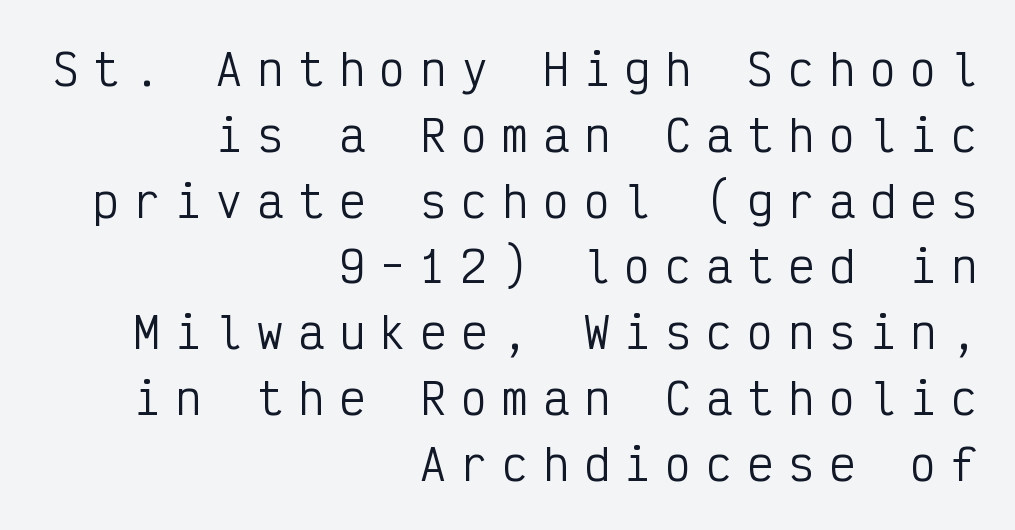
The image shows 43 px regular-weight, condensed sans-serif type, upright, monospaced; set right-aligned, normal line spacing (1.53x), unusually wide letter spacing (+0.35 em), not underlined; low stroke contrast and a medium x-height.
